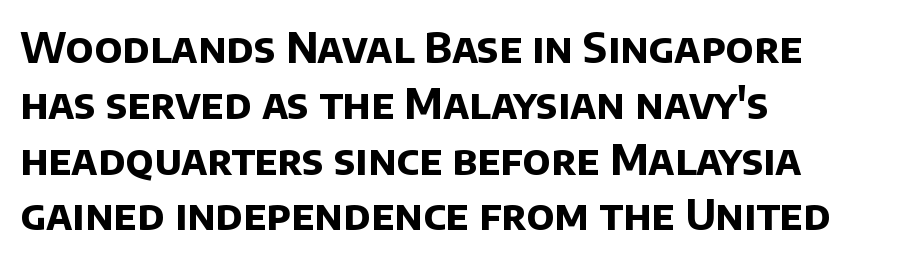
Q: Is the text bold? A: Yes.
Q: Is the typeface a serif or a sans-serif typeface? A: Sans-serif.
Q: Is the text underlined? A: No.
Q: How is the paragraph aligned? A: Left-aligned.
Q: Is the spacing between letters normal or unusually wide? A: Normal.
Q: Is the spacing between lines tight, normal or loose? A: Normal.
Q: Width (condensed, normal, or wide)? A: Normal.
Q: Stroke contrast? A: Low.
Q: x-height? A: Large.
Q: Monospaced? A: No.
